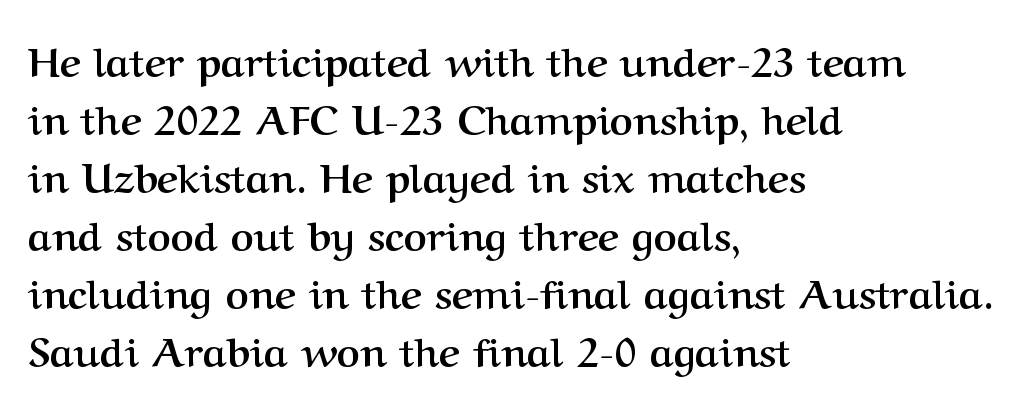
In terms of posture, this sample is upright. You could call the tracking neutral — neither tight nor loose. Normally led — the rows are evenly, conventionally spaced. Quick note: underline off. Examine the stroke ends and you'll spot serifs.
